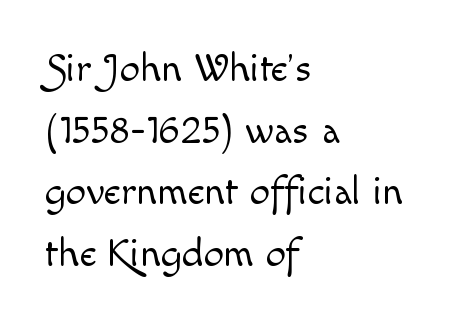
Q: Is the text bold? A: No.
Q: Is the text italic (slanted)? A: No, it is upright.
Q: Is the text underlined? A: No.
Q: How is the paragraph aligned? A: Left-aligned.
Q: Is the spacing between letters normal or unusually wide? A: Normal.
Q: Is the spacing between lines tight, normal or loose? A: Normal.
Q: Width (condensed, normal, or wide)? A: Normal.
Q: x-height? A: Small.
Q: Monospaced? A: No.
